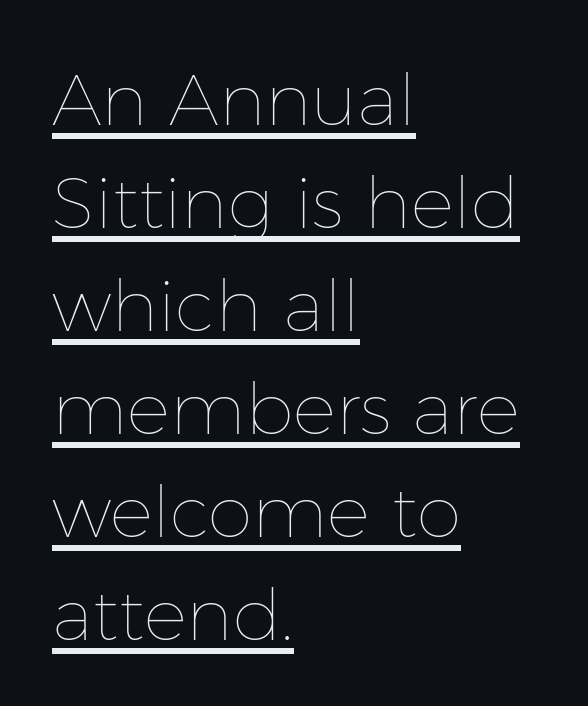
Q: Is the text bold? A: No.
Q: Is the text italic (slanted)? A: No, it is upright.
Q: Is the text underlined? A: Yes.
Q: How is the paragraph aligned? A: Left-aligned.
Q: Is the spacing between letters normal or unusually wide? A: Normal.
Q: Is the spacing between lines tight, normal or loose? A: Normal.
Q: Width (condensed, normal, or wide)? A: Normal.
Q: Stroke contrast? A: Low.
Q: x-height? A: Medium.
Q: Monospaced? A: No.
